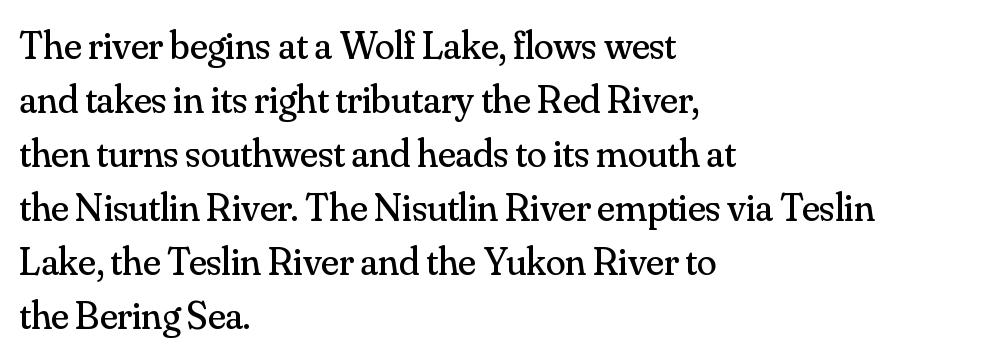
{"serif": "yes", "italic": "no", "bold": "no", "weight": "regular", "width": "normal", "stroke_contrast": "medium", "x_height": "small", "monospaced": "no", "underline": "no", "align": "left", "line_spacing": "normal", "line_spacing_ratio": 1.35, "letter_spacing": "normal", "letter_spacing_em": 0.0, "glyph_px": 40}
